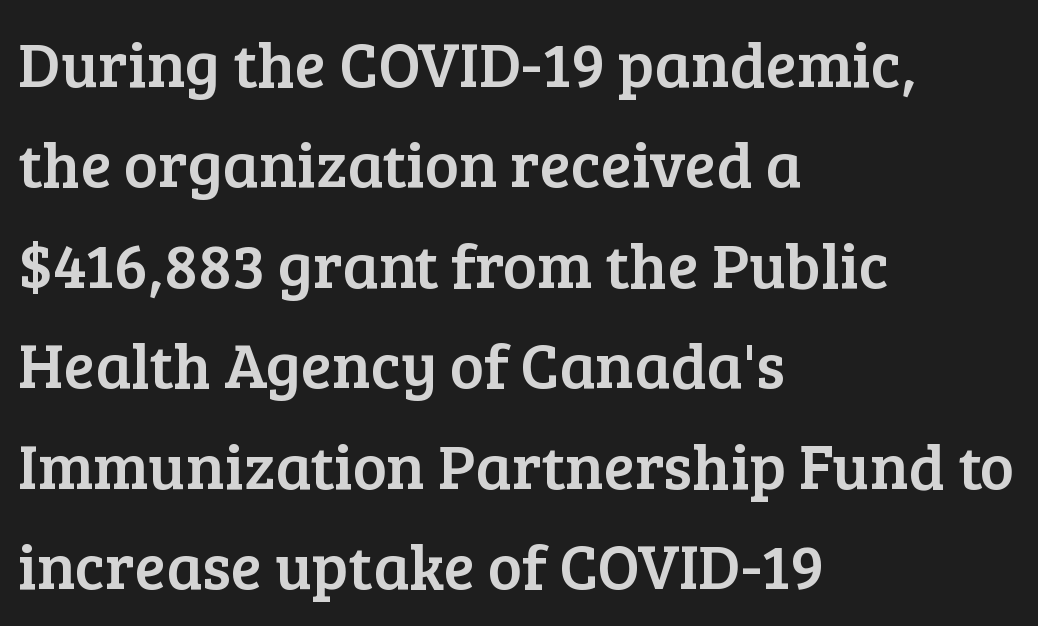
{"serif": "yes", "italic": "no", "width": "normal", "stroke_contrast": "low", "x_height": "medium", "monospaced": "no", "underline": "no", "align": "left", "line_spacing": "normal", "line_spacing_ratio": 1.57, "letter_spacing": "normal", "letter_spacing_em": 0.0, "glyph_px": 64}
